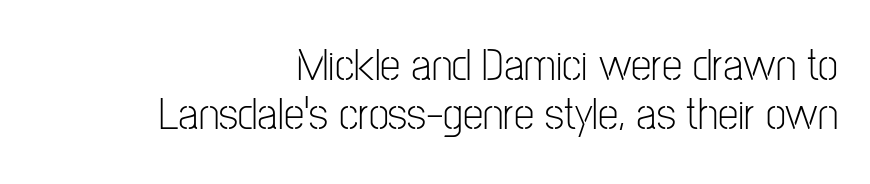
The image shows 46 px light, condensed sans-serif type, upright; set right-aligned, tight line spacing (1.07x), normal letter spacing, not underlined; low stroke contrast and a medium x-height.
